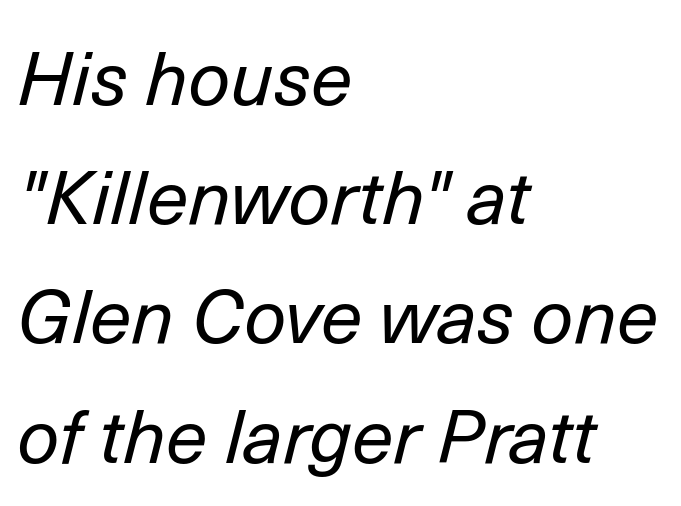
Is the type heavy? It reads as light-to-regular instead. A normal amount of white space separates one row of letters from the next. An italicized treatment has been applied to the whole sample. Letters rest on an invisible, unmarked baseline.
